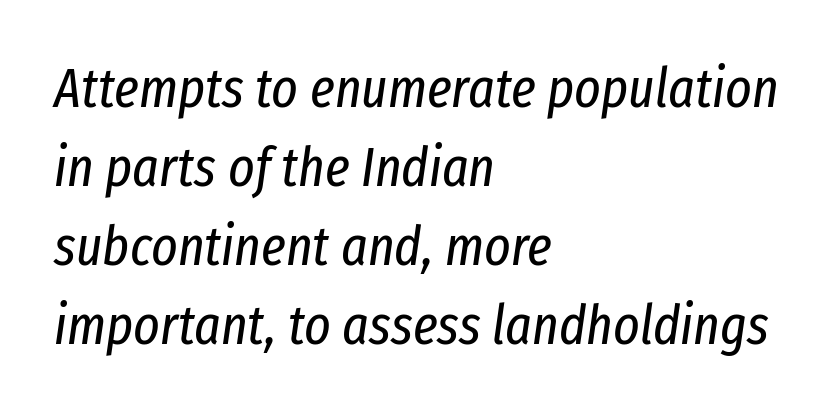
{"italic": "yes", "lean": "right", "slant_degrees": 8, "bold": "no", "weight": "regular", "width": "condensed", "stroke_contrast": "low", "x_height": "medium", "monospaced": "no", "underline": "no", "align": "left", "line_spacing": "normal", "line_spacing_ratio": 1.41, "letter_spacing": "normal", "letter_spacing_em": 0.0, "glyph_px": 56}
